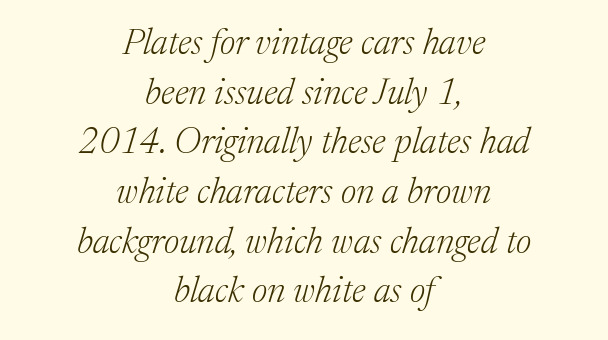
The image shows 36 px light serif type, italic (leaning right); set centered, normal line spacing (1.38x), normal letter spacing, not underlined; medium stroke contrast and a medium x-height.
